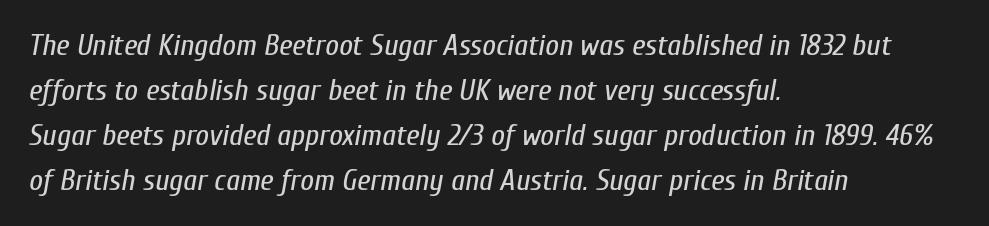
The image shows 30 px regular-weight, condensed type, italic (leaning right); set left-aligned, normal line spacing (1.5x), normal letter spacing, not underlined; low stroke contrast and a medium x-height.
